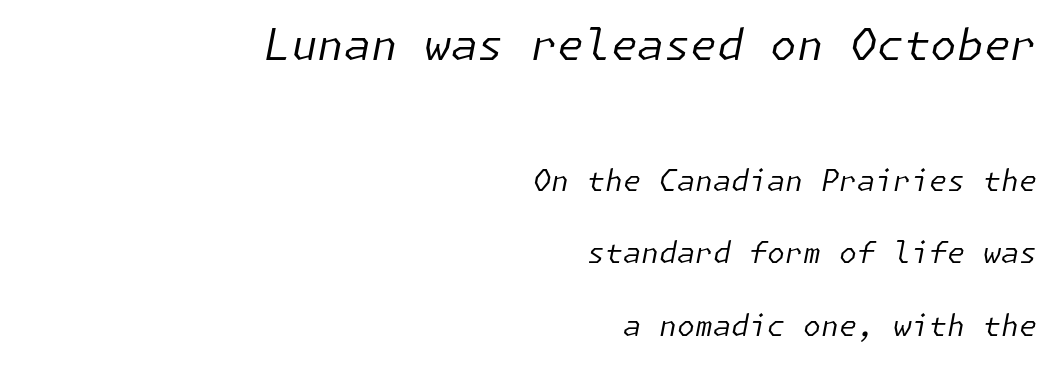
Q: Is the text bold? A: No.
Q: Is the text italic (slanted)? A: Yes, it leans right by about 11 degrees.
Q: Is the text underlined? A: No.
Q: How is the paragraph aligned? A: Right-aligned.
Q: Is the spacing between letters normal or unusually wide? A: Normal.
Q: Is the spacing between lines tight, normal or loose? A: Loose.
Q: Which block of text is set in a larger size, the first (top) or the second (bottom)? A: The first (top) one.
Q: Width (condensed, normal, or wide)? A: Normal.
Q: Stroke contrast? A: Low.
Q: x-height? A: Medium.
